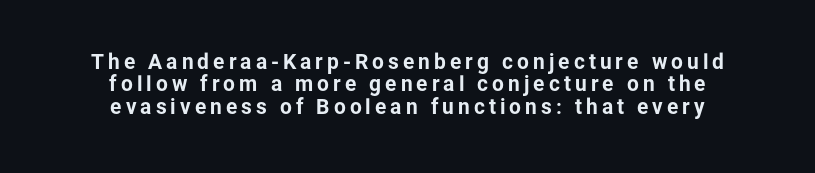
{"italic": "no", "bold": "yes", "underline": "no", "align": "center", "line_spacing": "tight", "line_spacing_ratio": 1.07, "glyph_px": 21}
